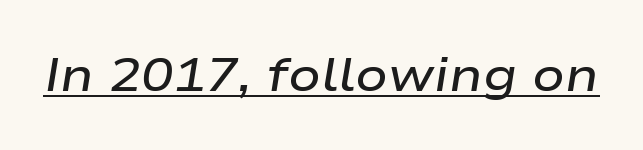
{"italic": "yes", "lean": "right", "slant_degrees": 9, "bold": "semi", "weight": "semibold", "width": "wide", "stroke_contrast": "low", "x_height": "medium", "monospaced": "no", "underline": "yes", "letter_spacing": "normal", "letter_spacing_em": 0.0, "glyph_px": 48}
